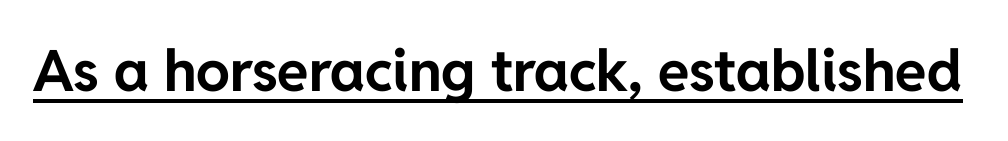
The image shows 57 px bold sans-serif type, upright; set normal letter spacing, underlined; low stroke contrast and a medium x-height.
